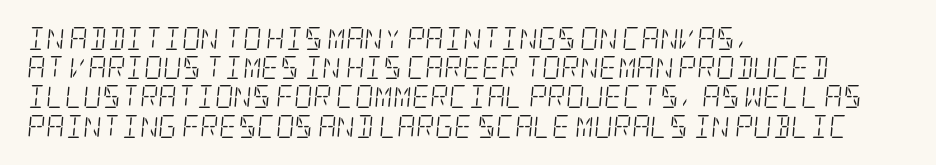
The image shows 23 px text type, italic (leaning right); set left-aligned, normal line spacing (1.27x), normal letter spacing, not underlined.
